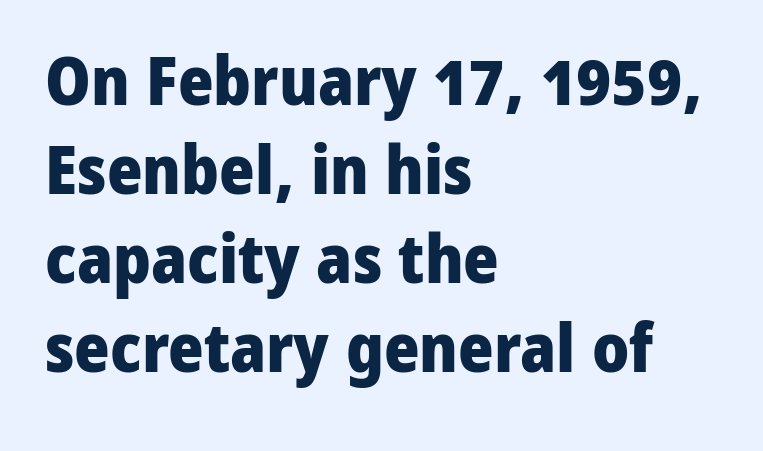
{"serif": "no", "italic": "no", "bold": "yes", "weight": "heavy", "width": "normal", "stroke_contrast": "low", "x_height": "medium", "monospaced": "no", "underline": "no", "align": "left", "line_spacing": "normal", "line_spacing_ratio": 1.31, "letter_spacing": "normal", "letter_spacing_em": 0.0, "glyph_px": 68}
